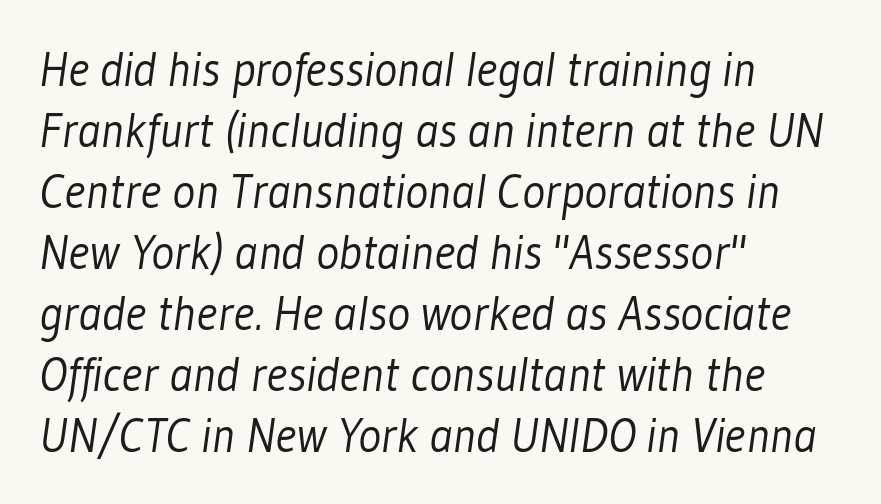
The image shows 48 px light, condensed sans-serif type; set left-aligned, normal line spacing (1.27x), normal letter spacing, not underlined; low stroke contrast and a medium x-height.
